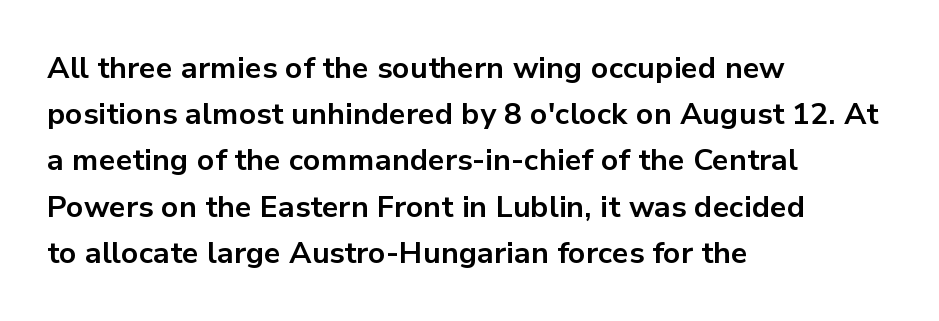
{"serif": "no", "italic": "no", "bold": "yes", "weight": "bold", "width": "normal", "stroke_contrast": "low", "x_height": "medium", "monospaced": "no", "underline": "no", "align": "left", "line_spacing": "normal", "line_spacing_ratio": 1.54, "letter_spacing": "normal", "letter_spacing_em": 0.0, "glyph_px": 30}
